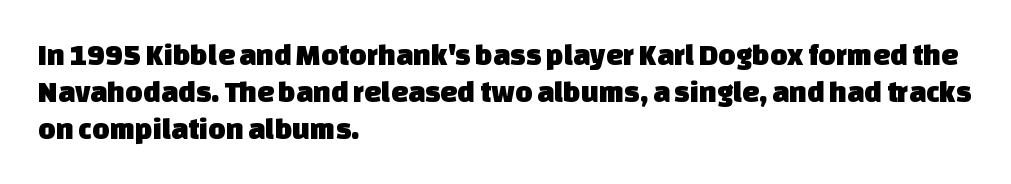
Q: Is the typeface a serif or a sans-serif typeface? A: Sans-serif.
Q: Is the text underlined? A: No.
Q: How is the paragraph aligned? A: Left-aligned.
Q: Is the spacing between letters normal or unusually wide? A: Normal.
Q: Width (condensed, normal, or wide)? A: Normal.
Q: Stroke contrast? A: Low.
Q: x-height? A: Large.
Q: Monospaced? A: No.
